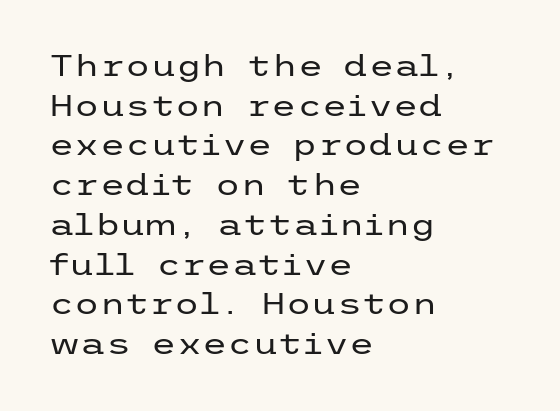
The image shows 29 px regular-weight, wide sans-serif type, upright; set left-aligned, normal line spacing (1.37x), normal letter spacing, not underlined; low stroke contrast and a medium x-height.
